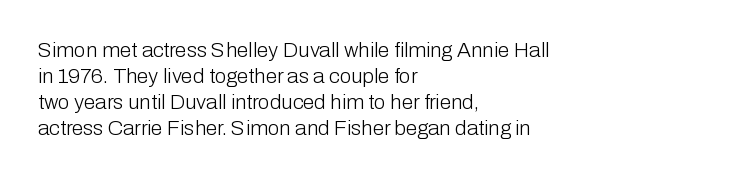
The typography opts for an upright posture over an oblique one. Unmarked baselines from the first word to the last. Students, note that the glyphs here touch the page at normal intervals. Which margin do the lines hug? The left one — the right edge is uneven. The typesetting does not lean heavy: it is not bold.
